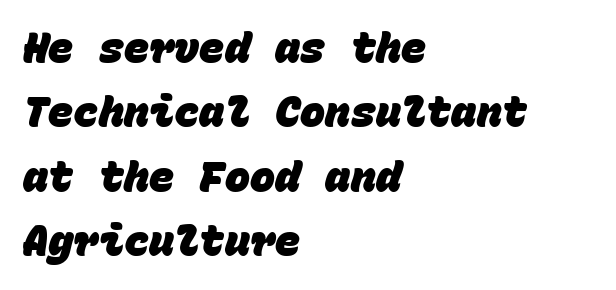
Q: Is the text bold? A: Yes.
Q: Is the typeface a serif or a sans-serif typeface? A: Sans-serif.
Q: Is the text underlined? A: No.
Q: How is the paragraph aligned? A: Left-aligned.
Q: Is the spacing between letters normal or unusually wide? A: Normal.
Q: Is the spacing between lines tight, normal or loose? A: Normal.
Q: Width (condensed, normal, or wide)? A: Normal.
Q: Stroke contrast? A: Low.
Q: x-height? A: Large.
Q: Monospaced? A: Yes.
